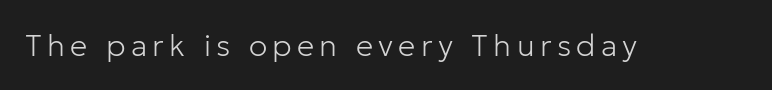
{"serif": "no", "italic": "no", "bold": "no", "weight": "light", "width": "normal", "stroke_contrast": "low", "x_height": "medium", "monospaced": "no", "underline": "no", "glyph_px": 31}
